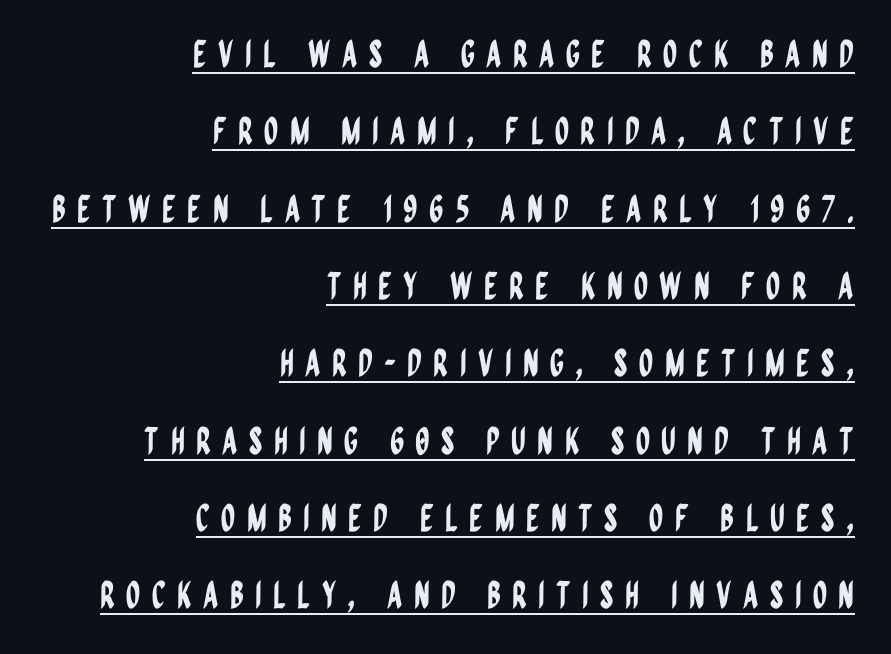
The image shows 37 px condensed sans-serif type, upright; set right-aligned, loose line spacing (2.09x), unusually wide letter spacing (+0.3 em), underlined; low stroke contrast and a large x-height.
